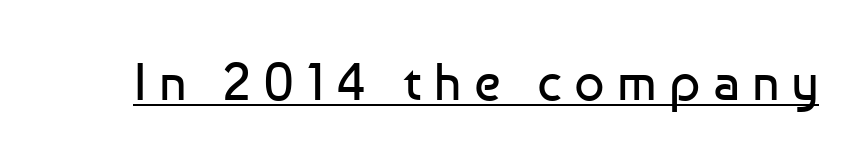
{"serif": "no", "italic": "no", "bold": "no", "weight": "regular", "width": "normal", "stroke_contrast": "low", "x_height": "medium", "monospaced": "no", "underline": "yes", "letter_spacing": "wide", "letter_spacing_em": 0.23, "glyph_px": 53}
